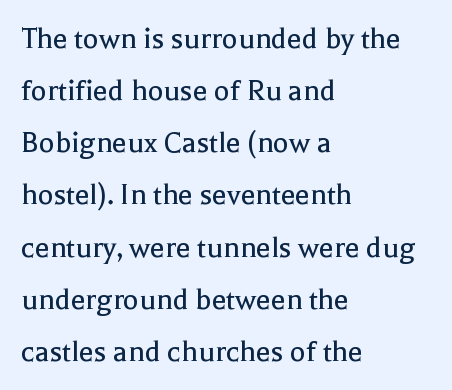
The image shows 33 px regular-weight serif type, upright; set left-aligned, normal line spacing (1.58x), normal letter spacing, not underlined; a medium x-height.
